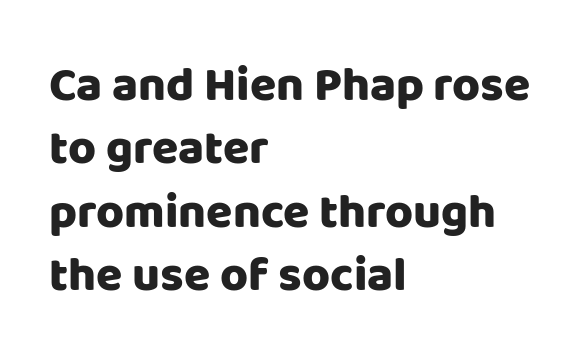
Q: Is the text bold? A: Yes.
Q: Is the text italic (slanted)? A: No, it is upright.
Q: Is the typeface a serif or a sans-serif typeface? A: Sans-serif.
Q: Is the text underlined? A: No.
Q: How is the paragraph aligned? A: Left-aligned.
Q: Is the spacing between letters normal or unusually wide? A: Normal.
Q: Is the spacing between lines tight, normal or loose? A: Normal.
Q: Width (condensed, normal, or wide)? A: Normal.
Q: Stroke contrast? A: Low.
Q: x-height? A: Large.
Q: Monospaced? A: No.
